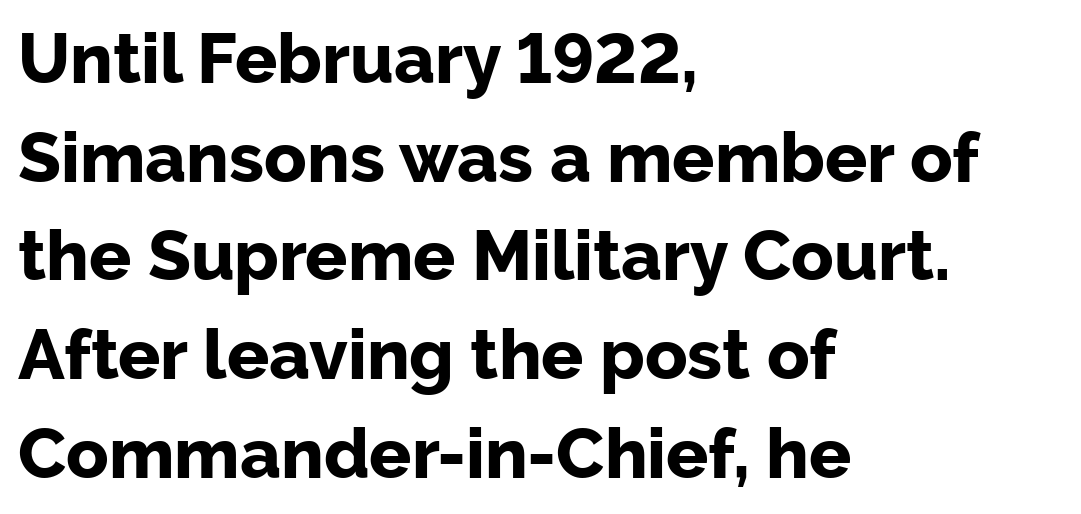
{"serif": "no", "italic": "no", "bold": "yes", "weight": "bold", "width": "normal", "stroke_contrast": "low", "x_height": "medium", "monospaced": "no", "underline": "no", "align": "left", "line_spacing": "normal", "line_spacing_ratio": 1.41, "letter_spacing": "normal", "letter_spacing_em": 0.0, "glyph_px": 70}
